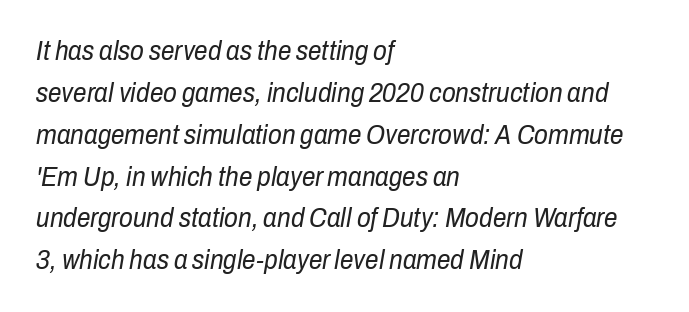
Descender tails drop into unmarked territory. You could call the tracking neutral — neither tight nor loose. Each new line begins a customary step beneath the previous one. Compared with ordinary roman type, these characters are visibly tilted. The paragraph has a hard left edge and a soft right edge.
